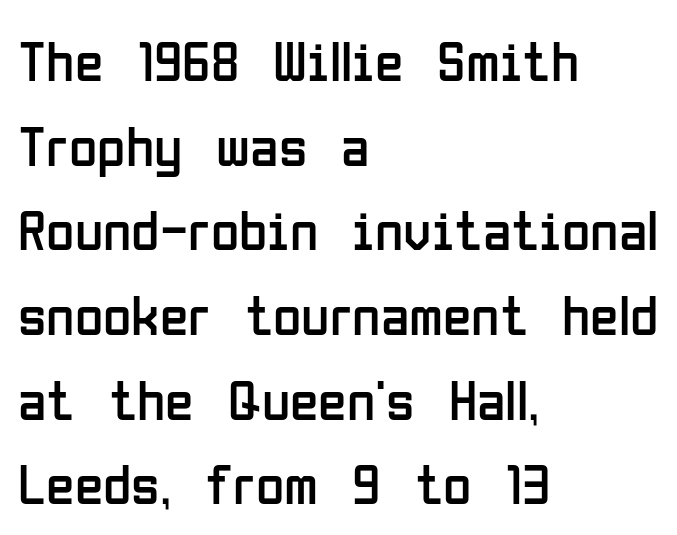
Q: Is the text bold? A: No.
Q: Is the text italic (slanted)? A: No, it is upright.
Q: Is the typeface a serif or a sans-serif typeface? A: Sans-serif.
Q: Is the text underlined? A: No.
Q: How is the paragraph aligned? A: Left-aligned.
Q: Is the spacing between letters normal or unusually wide? A: Normal.
Q: Is the spacing between lines tight, normal or loose? A: Normal.
Q: Width (condensed, normal, or wide)? A: Condensed.
Q: Stroke contrast? A: Low.
Q: x-height? A: Medium.
Q: Monospaced? A: No.
